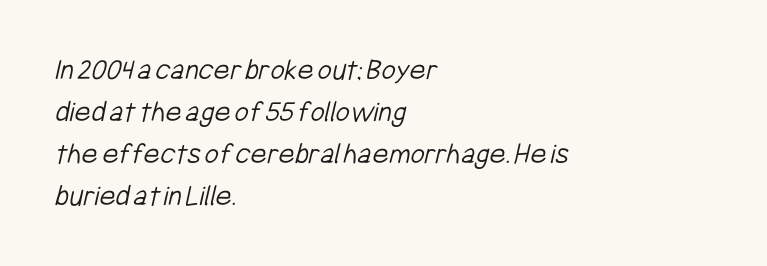
Q: Is the text bold? A: No.
Q: Is the typeface a serif or a sans-serif typeface? A: Sans-serif.
Q: Is the text underlined? A: No.
Q: How is the paragraph aligned? A: Left-aligned.
Q: Is the spacing between letters normal or unusually wide? A: Normal.
Q: Is the spacing between lines tight, normal or loose? A: Normal.
Q: Width (condensed, normal, or wide)? A: Condensed.
Q: Stroke contrast? A: Low.
Q: x-height? A: Medium.
Q: Monospaced? A: No.
